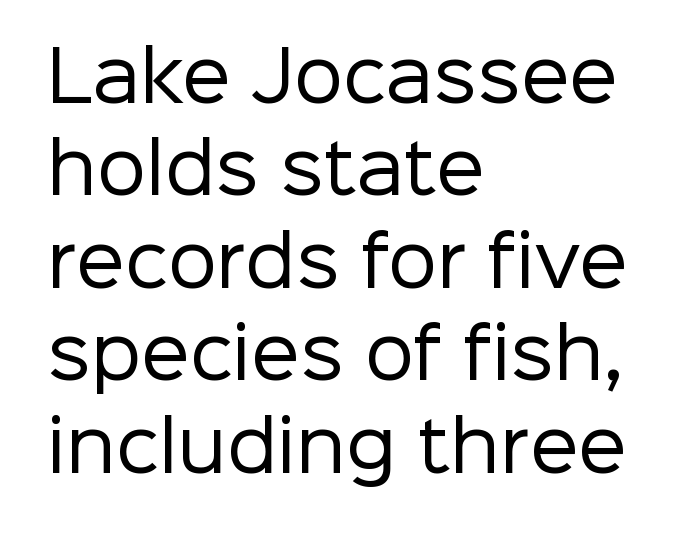
Every stem runs plumb, perpendicular to the baseline. Words float on clear page, feet unadorned. Line starts are locked; line ends wander. The line texture is even and compact thanks to regular tracking. The rendering uses natural spacing where letterforms have individual widths.
